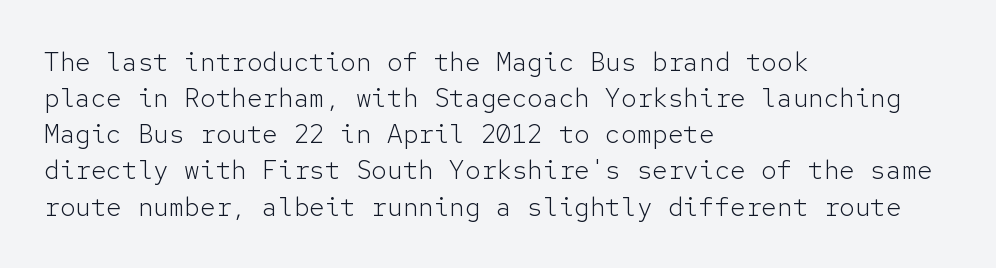
Q: Is the text bold? A: No.
Q: Is the text italic (slanted)? A: No, it is upright.
Q: Is the text underlined? A: No.
Q: How is the paragraph aligned? A: Left-aligned.
Q: Is the spacing between letters normal or unusually wide? A: Normal.
Q: Is the spacing between lines tight, normal or loose? A: Normal.
